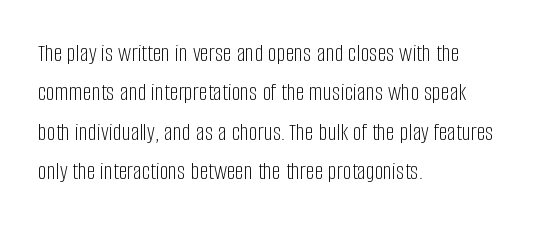
This block has exactly the height ordinary leading produces. Heft: none added — not bold. The face used here is rendered with its standard letterfit. Horizontally, the lines are justified to the leading edge only.
